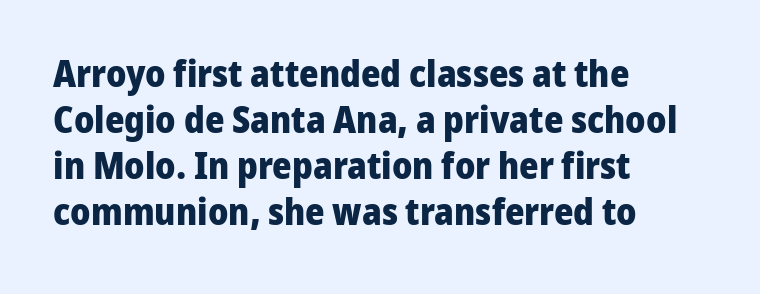
Q: Is the text bold? A: Yes.
Q: Is the text italic (slanted)? A: No, it is upright.
Q: Is the typeface a serif or a sans-serif typeface? A: Sans-serif.
Q: Is the text underlined? A: No.
Q: How is the paragraph aligned? A: Left-aligned.
Q: Is the spacing between letters normal or unusually wide? A: Normal.
Q: Width (condensed, normal, or wide)? A: Normal.
Q: Stroke contrast? A: Low.
Q: x-height? A: Medium.
Q: Monospaced? A: No.
